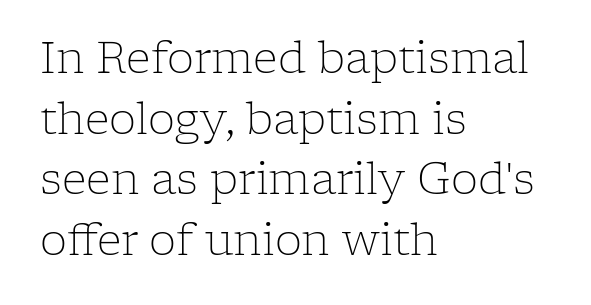
The string is rendered with underlining switched off. Stem width sits at or under what a default text font uses. When letters stand straight like this, we call the style roman or upright. Look at the bottom of the vertical strokes: they flare into serifs here. Vertically, the passage feels balanced, rows spaced as you'd expect.
